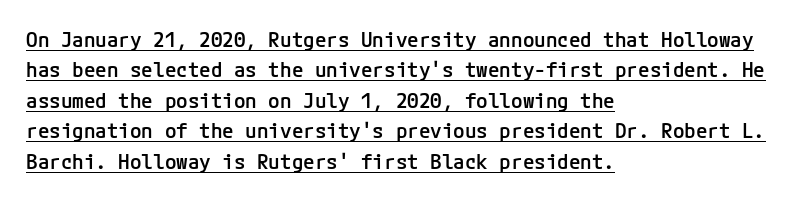
The image shows 21 px text type, upright; set left-aligned, normal line spacing (1.45x), normal letter spacing, underlined.
